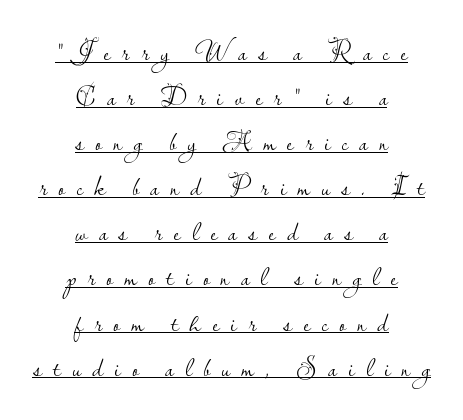
The image shows 27 px text type; set centered, normal line spacing (1.67x), unusually wide letter spacing (+0.42 em), underlined.
